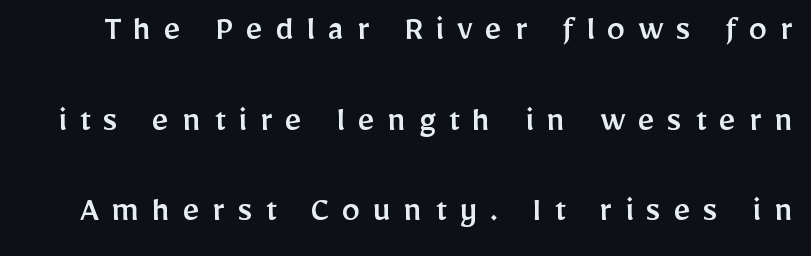
Nope, not italic — everything's standing straight. The type family on display is of the sans-serif kind. Unmarked baselines from the first word to the last. Loose tracking; the words dissolve into strings of separated letters. If you measured baseline to baseline, you'd find a long distance.
